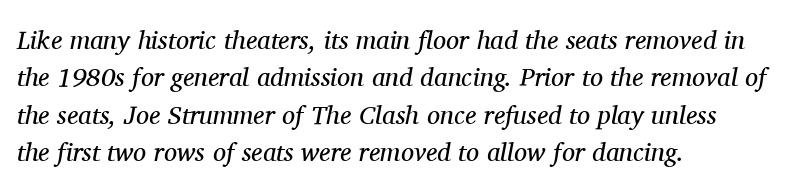
{"italic": "yes", "lean": "right", "slant_degrees": 11, "bold": "no", "underline": "no", "align": "left", "line_spacing": "normal", "line_spacing_ratio": 1.44, "letter_spacing": "normal", "letter_spacing_em": 0.0, "glyph_px": 26}
